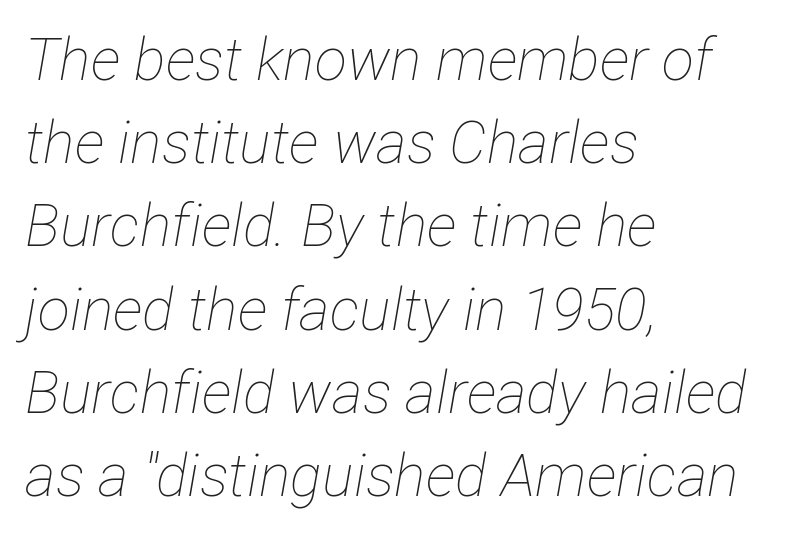
Q: Is the text bold? A: No.
Q: Is the text italic (slanted)? A: Yes, it leans right by about 12 degrees.
Q: Is the text underlined? A: No.
Q: How is the paragraph aligned? A: Left-aligned.
Q: Is the spacing between letters normal or unusually wide? A: Normal.
Q: Is the spacing between lines tight, normal or loose? A: Normal.
Q: Width (condensed, normal, or wide)? A: Condensed.
Q: Stroke contrast? A: Low.
Q: x-height? A: Medium.
Q: Monospaced? A: No.
